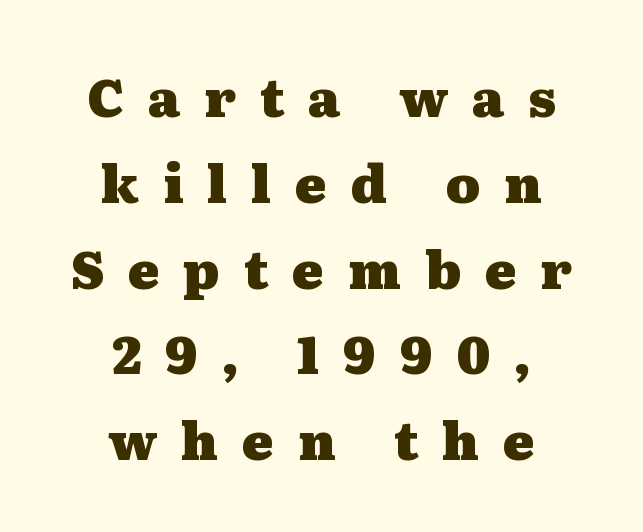
Observe the wide spacing: letters keep a clear distance from each other. Casual observation: everything's sitting right in the middle. Has an underline been added? It has not. You'd pick this weight for a headline — it's a proper bold. Interline gaps are of average width in this sample.
